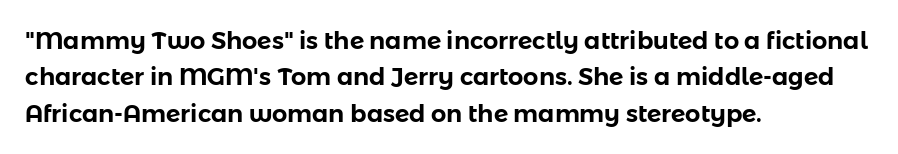
The image shows 24 px text type, upright; set left-aligned, normal line spacing (1.52x), normal letter spacing, not underlined.
